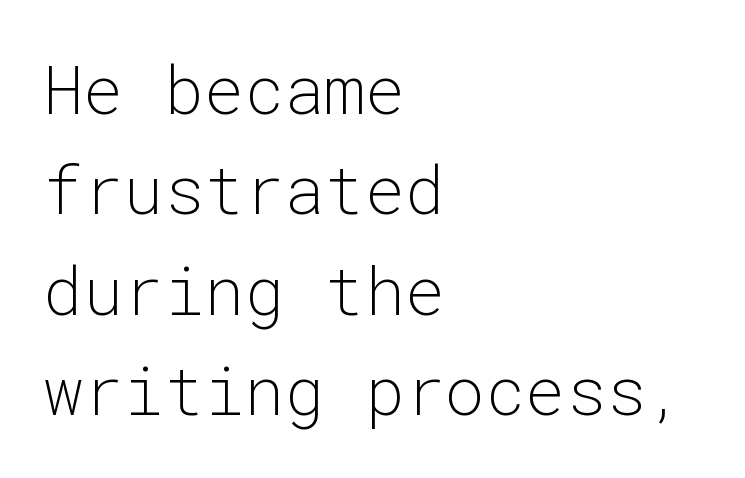
{"serif": "no", "italic": "no", "bold": "no", "weight": "light", "width": "normal", "stroke_contrast": "low", "x_height": "medium", "monospaced": "yes", "underline": "no", "align": "left", "line_spacing": "normal", "line_spacing_ratio": 1.5, "letter_spacing": "normal", "letter_spacing_em": 0.0, "glyph_px": 67}
